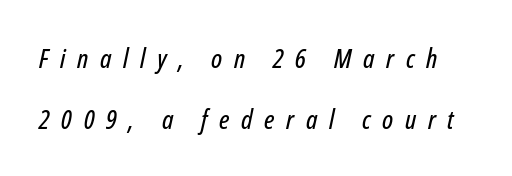
{"italic": "yes", "lean": "right", "slant_degrees": 12, "underline": "no", "line_spacing": "loose", "line_spacing_ratio": 2.25, "letter_spacing": "wide", "letter_spacing_em": 0.43, "glyph_px": 27}
